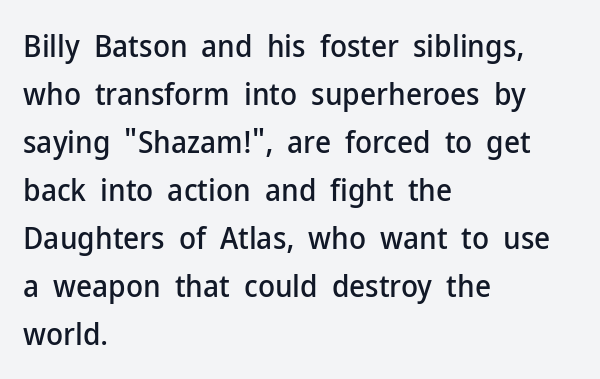
Posture: vertical. Check where the strokes stop: nothing finishes them off — pure sans. A typesetter would call this proportional, since set widths differ per character. The letterforms sit shoulder to shoulder at normal distance. In terms of leading, this rendering sits right in the middle. Underlining? Definitely not there.
